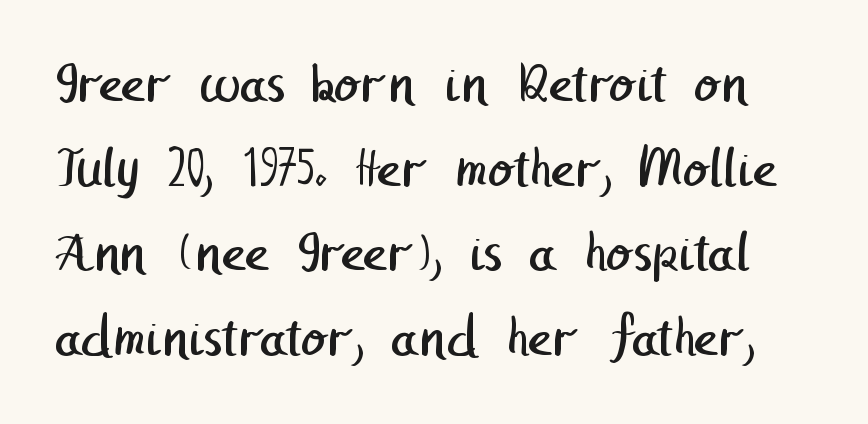
{"serif": "no", "bold": "no", "weight": "regular", "width": "normal", "stroke_contrast": "low", "x_height": "medium", "underline": "no", "line_spacing": "normal", "line_spacing_ratio": 1.46, "letter_spacing": "normal", "letter_spacing_em": 0.0, "glyph_px": 58}
